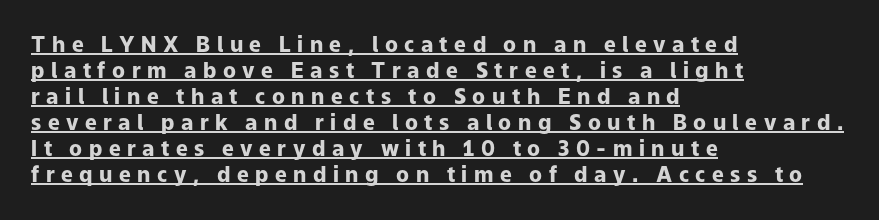
Q: Is the text bold? A: Yes.
Q: Is the text italic (slanted)? A: No, it is upright.
Q: Is the text underlined? A: Yes.
Q: How is the paragraph aligned? A: Left-aligned.
Q: Is the spacing between letters normal or unusually wide? A: Unusually wide.
